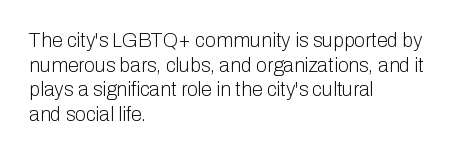
Casual observation: everything's shoved over to the left. This is not heavy type; no bold has been used. Italic? Not at all — the glyphs are vertical. The space beneath each line is pristine and unruled. No extra tracking has been applied to these lines.
